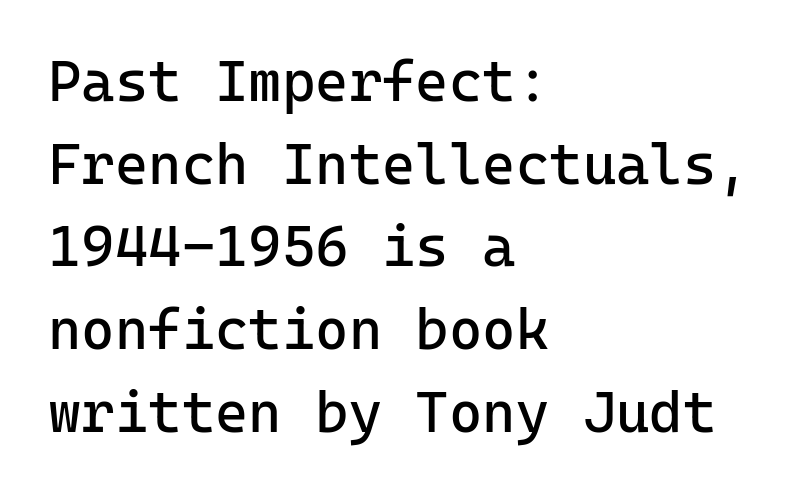
The image shows 57 px regular-weight sans-serif type, upright, monospaced; set left-aligned, normal line spacing (1.45x), normal letter spacing, not underlined; low stroke contrast and a medium x-height.
